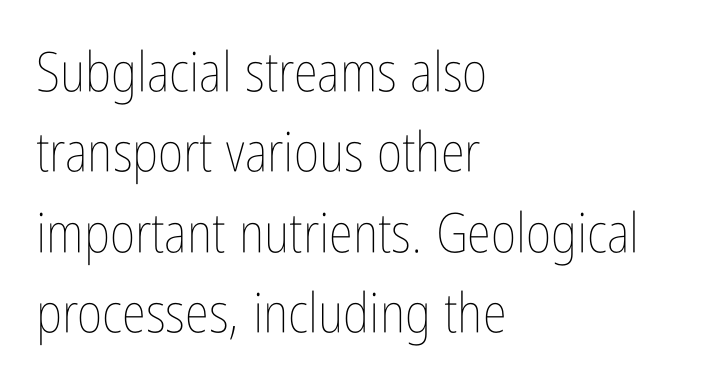
{"italic": "no", "bold": "no", "weight": "thin", "width": "condensed", "stroke_contrast": "low", "x_height": "medium", "monospaced": "no", "underline": "no", "align": "left", "line_spacing": "normal", "line_spacing_ratio": 1.46, "letter_spacing": "normal", "letter_spacing_em": 0.0, "glyph_px": 55}
